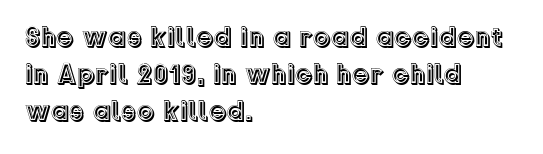
The image shows 28 px text type, upright; set left-aligned, normal line spacing (1.33x), normal letter spacing, not underlined; a medium x-height.
